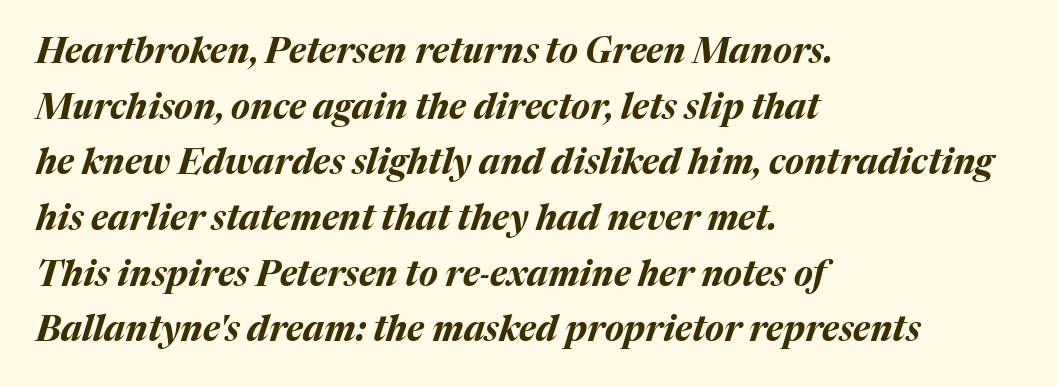
{"italic": "yes", "lean": "right", "slant_degrees": 17, "bold": "yes", "weight": "bold", "width": "normal", "stroke_contrast": "medium", "x_height": "medium", "monospaced": "no", "underline": "no", "align": "left", "line_spacing": "normal", "line_spacing_ratio": 1.59, "letter_spacing": "normal", "letter_spacing_em": 0.0, "glyph_px": 35}
